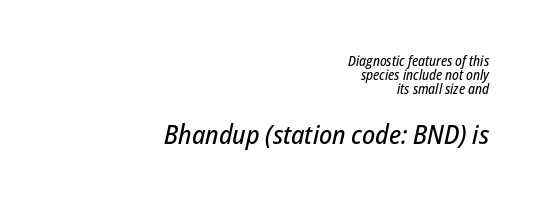
The passage shown begins with its smaller block and ends with its larger one. Lines of text with bare space underneath. Short and long lines alike share a common ending point at right. Looking at the ascenders, they clearly lean. Words appear dense and cohesive because spacing is normal. Reading down the column, the eye jumps only a short way to each next line.
